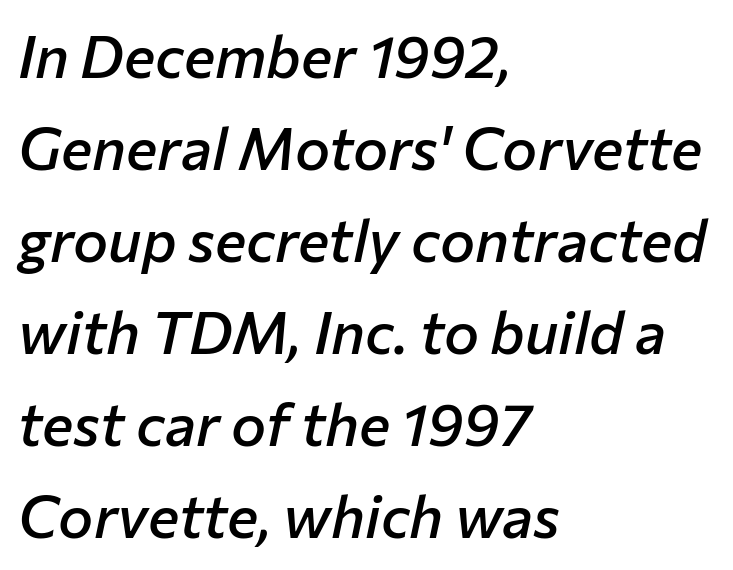
The image shows 59 px semibold type, italic (leaning right); set left-aligned, normal line spacing (1.56x), normal letter spacing, not underlined; low stroke contrast and a medium x-height.
